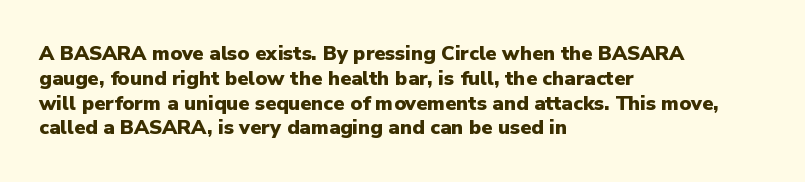
Q: Is the text bold? A: Yes.
Q: Is the text italic (slanted)? A: No, it is upright.
Q: Is the text underlined? A: No.
Q: How is the paragraph aligned? A: Left-aligned.
Q: Is the spacing between letters normal or unusually wide? A: Normal.
